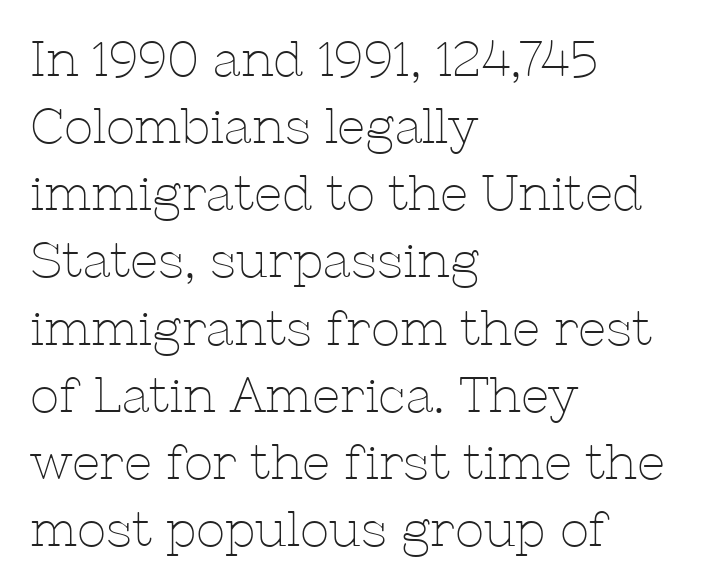
{"serif": "yes", "italic": "no", "bold": "no", "weight": "thin", "width": "normal", "stroke_contrast": "low", "x_height": "medium", "monospaced": "no", "underline": "no", "align": "left", "line_spacing": "normal", "line_spacing_ratio": 1.37, "letter_spacing": "normal", "letter_spacing_em": 0.0, "glyph_px": 49}
